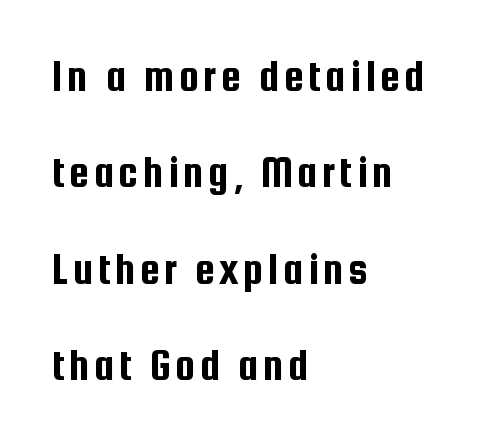
The image shows 45 px condensed sans-serif type, upright; set left-aligned, loose line spacing (2.14x), not underlined; low stroke contrast and a medium x-height.
